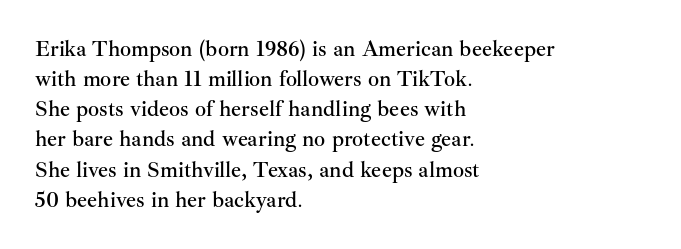
Q: Is the text italic (slanted)? A: No, it is upright.
Q: Is the text underlined? A: No.
Q: How is the paragraph aligned? A: Left-aligned.
Q: Is the spacing between letters normal or unusually wide? A: Normal.
Q: Is the spacing between lines tight, normal or loose? A: Normal.
